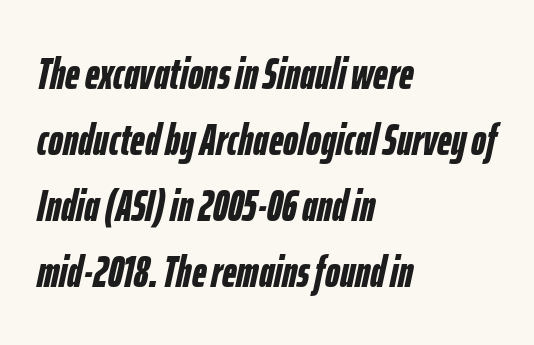
Q: Is the text bold? A: Yes.
Q: Is the text italic (slanted)? A: Yes, it leans right by about 12 degrees.
Q: Is the text underlined? A: No.
Q: How is the paragraph aligned? A: Left-aligned.
Q: Is the spacing between letters normal or unusually wide? A: Normal.
Q: Is the spacing between lines tight, normal or loose? A: Normal.
Q: Width (condensed, normal, or wide)? A: Condensed.
Q: Stroke contrast? A: Low.
Q: x-height? A: Medium.
Q: Monospaced? A: No.
